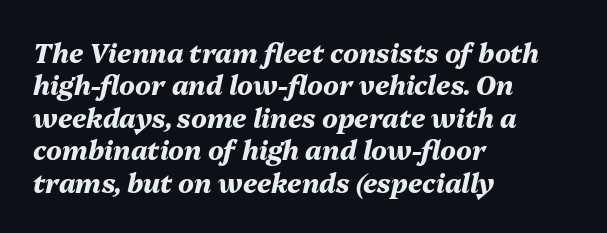
Q: Is the text bold? A: Yes.
Q: Is the text italic (slanted)? A: Yes, it leans right by about 13 degrees.
Q: Is the text underlined? A: No.
Q: How is the paragraph aligned? A: Left-aligned.
Q: Is the spacing between letters normal or unusually wide? A: Normal.
Q: Is the spacing between lines tight, normal or loose? A: Normal.
